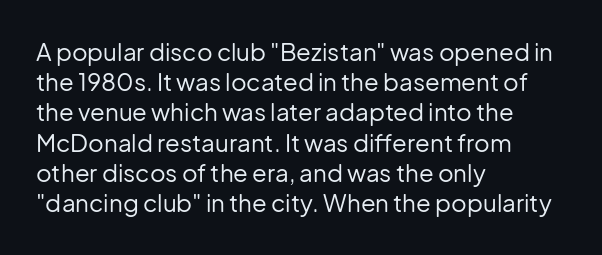
{"italic": "no", "bold": "no", "underline": "no", "align": "left", "line_spacing": "normal", "line_spacing_ratio": 1.26, "letter_spacing": "normal", "letter_spacing_em": 0.0, "glyph_px": 24}
